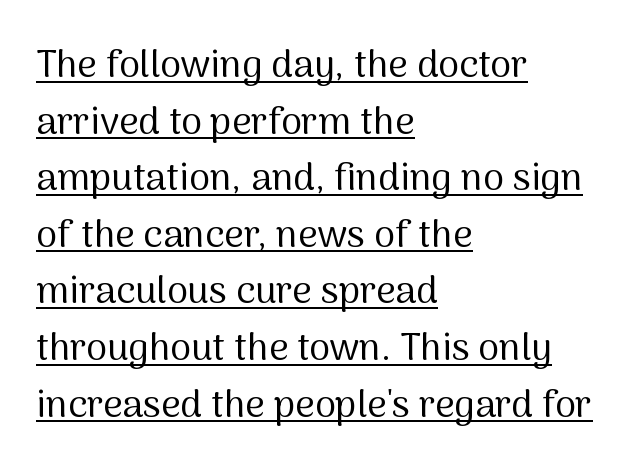
The image shows 38 px regular-weight sans-serif type, upright; set left-aligned, normal line spacing (1.49x), normal letter spacing, underlined; medium stroke contrast and a medium x-height.
